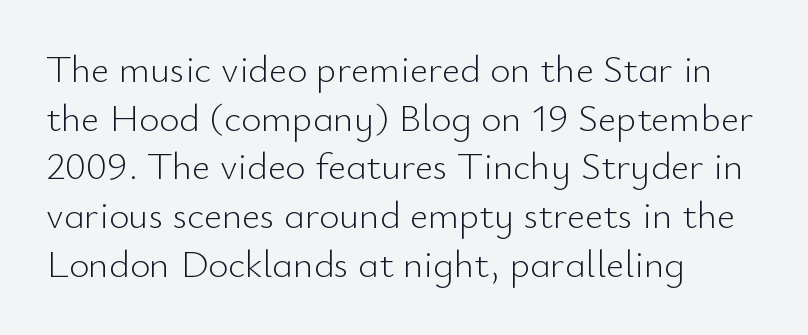
The image shows 39 px light sans-serif type, upright; set left-aligned, normal line spacing (1.25x), normal letter spacing, not underlined; low stroke contrast and a small x-height.
